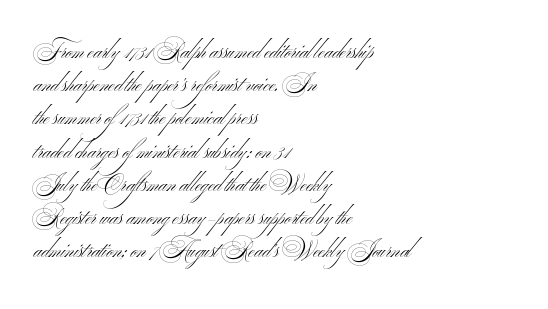
Words appear dense and cohesive because spacing is normal. Ink coverage per letter is moderate at most. A bare baseline throughout the passage. One-word summary of the alignment: left. Baseline-to-baseline distance is the conventional proportion of letter height.
